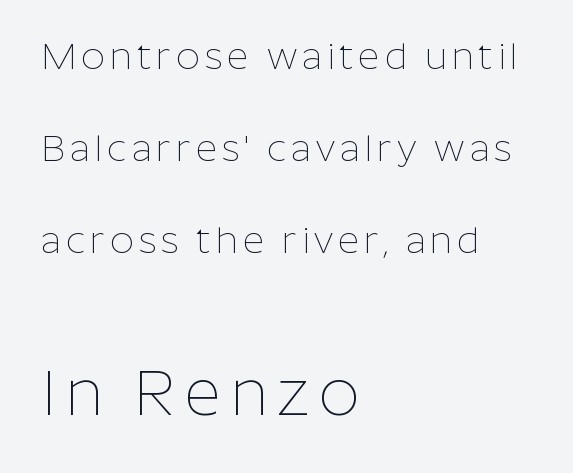
Q: Is the text bold? A: No.
Q: Is the text italic (slanted)? A: No, it is upright.
Q: Is the typeface a serif or a sans-serif typeface? A: Sans-serif.
Q: Is the text underlined? A: No.
Q: How is the paragraph aligned? A: Left-aligned.
Q: Is the spacing between lines tight, normal or loose? A: Loose.
Q: Which block of text is set in a larger size, the first (top) or the second (bottom)? A: The second (bottom) one.
Q: Width (condensed, normal, or wide)? A: Normal.
Q: Stroke contrast? A: Low.
Q: x-height? A: Medium.
Q: Monospaced? A: No.
